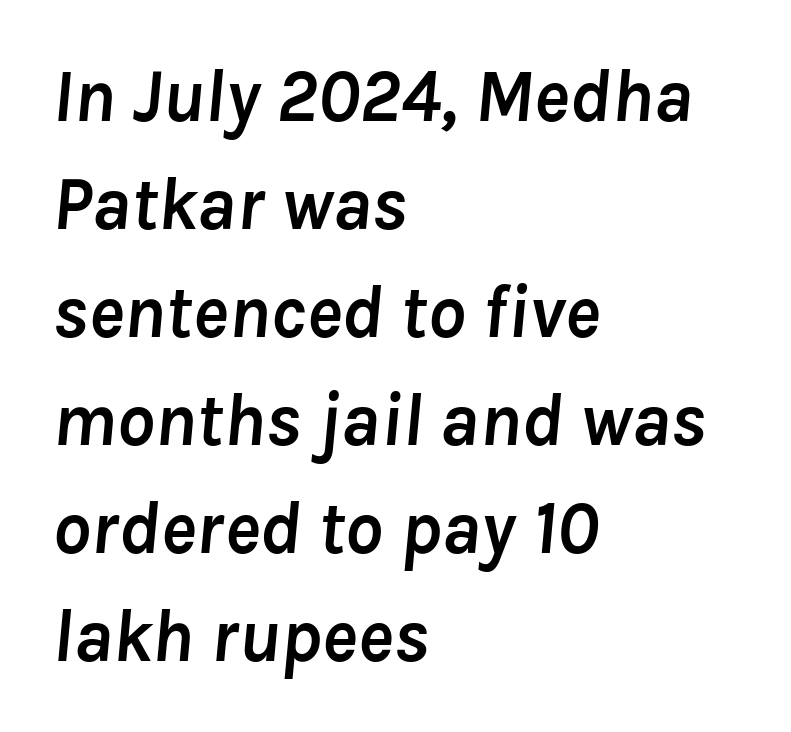
Horizontal bands of white between lines are of average thickness. Italic? Definitely — the glyphs are oblique. The rag falls on the right side of this text block. Caption: standard tracking, unaltered.
